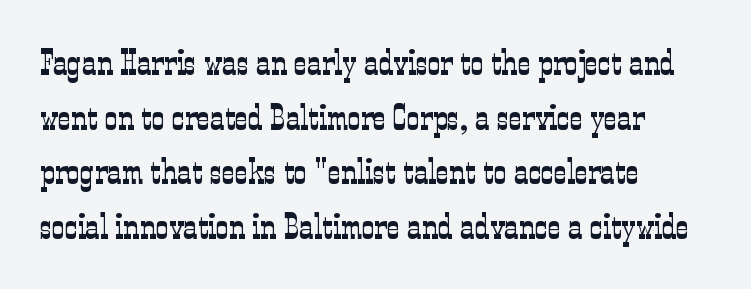
The image shows 36 px light, condensed serif type, upright; set left-aligned, normal line spacing (1.52x), normal letter spacing, not underlined; low stroke contrast and a medium x-height.
